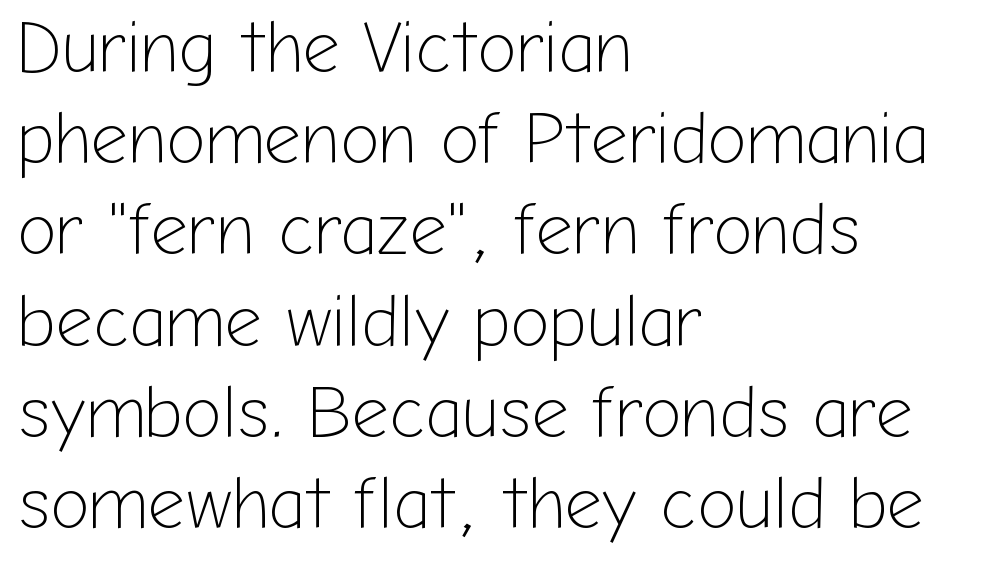
The image shows 73 px light sans-serif type, upright; set left-aligned, normal line spacing (1.25x), normal letter spacing, not underlined; low stroke contrast and a medium x-height.
